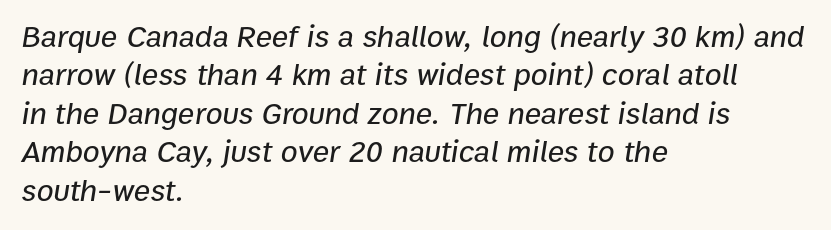
Teacher's note: observe the even left margin — that is flush-left alignment. No word sits above an underline. Looking at the ascenders, they clearly lean. No extra tracking has been applied to these lines. Looks like regular typesetting: each glyph gets only the width it needs.
